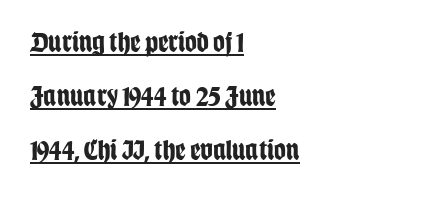
The horizontal fit of the characters is conventional and even. Short and long lines alike share a common starting point at left. The font family rendered here belongs to the sans-serif group. This sample uses an upright cut, with every glyph sitting square on the baseline. You can see a thin bar hugging the bottom of the glyphs.
